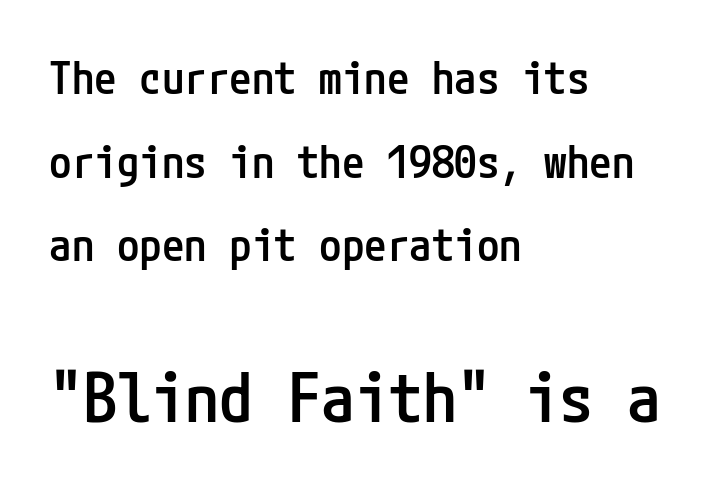
The baseline area is clear. The typography opts for an upright posture over an oblique one. Size contrast runs from small at the top to large at the bottom. Typographic density is moderately raised because the face is semibold. The setting favours the left margin, as ordinary paragraphs usually do.
